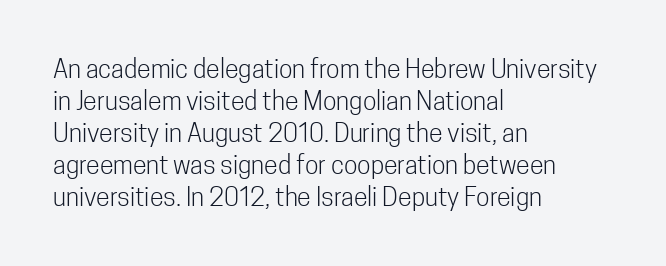
Q: Is the text bold? A: No.
Q: Is the text italic (slanted)? A: No, it is upright.
Q: Is the text underlined? A: No.
Q: How is the paragraph aligned? A: Left-aligned.
Q: Is the spacing between letters normal or unusually wide? A: Normal.
Q: Is the spacing between lines tight, normal or loose? A: Normal.
